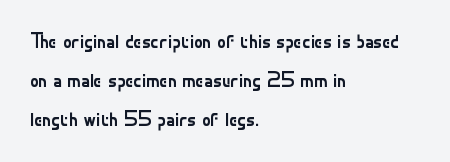
{"italic": "no", "bold": "no", "underline": "no", "align": "left", "line_spacing_ratio": 1.85, "letter_spacing": "normal", "letter_spacing_em": 0.0, "glyph_px": 21}
